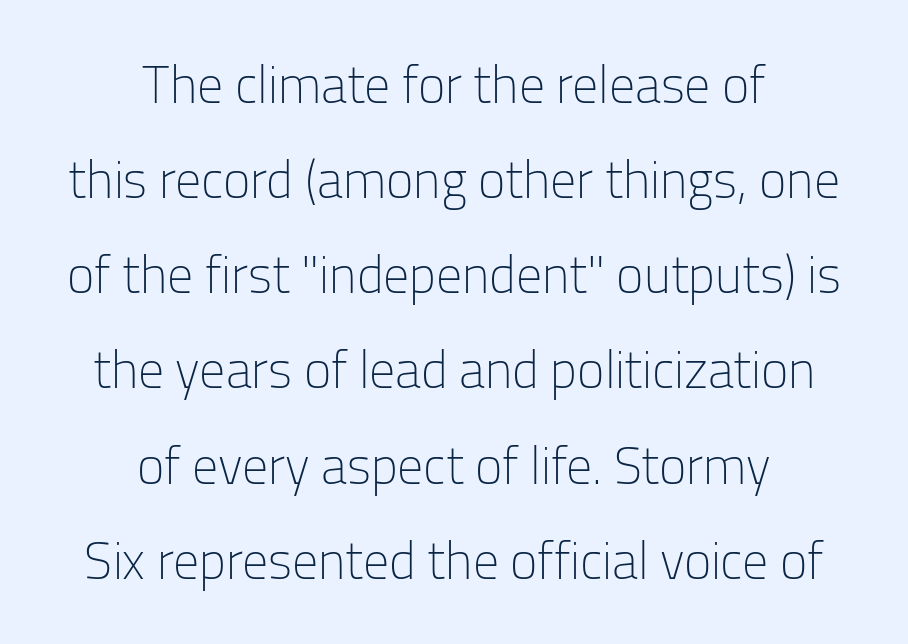
{"serif": "no", "italic": "no", "bold": "no", "weight": "light", "width": "normal", "stroke_contrast": "low", "x_height": "medium", "monospaced": "no", "underline": "no", "align": "center", "line_spacing_ratio": 1.83, "letter_spacing": "normal", "letter_spacing_em": 0.0, "glyph_px": 52}
